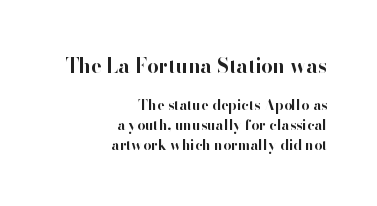
{"italic": "no", "bold": "yes", "underline": "no", "align": "right", "line_spacing": "normal", "line_spacing_ratio": 1.41, "letter_spacing": "normal", "letter_spacing_em": 0.0, "larger_block": "first", "size_ratio": 1.43, "glyph_px": 20}
